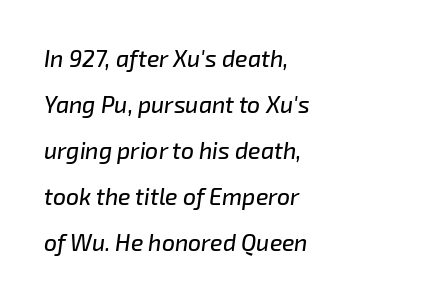
Slanted lettering throughout. Words appear dense and cohesive because spacing is normal. Descenders are the only things crossing below the line. This rendering uses left alignment, leaving the right contour irregular.
